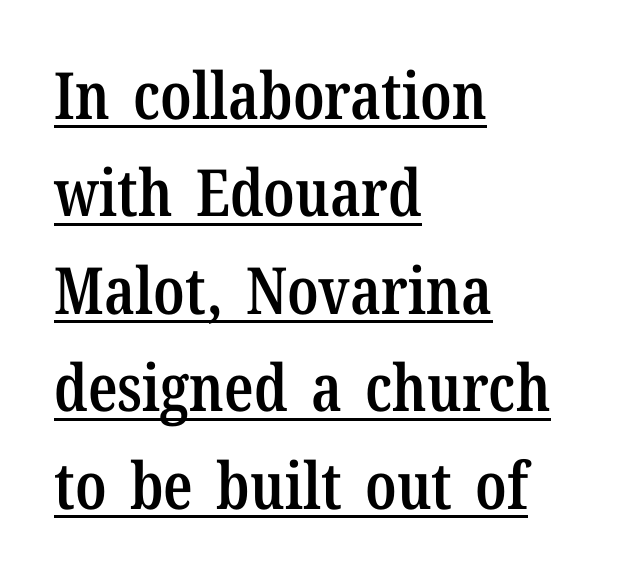
Q: Is the text bold? A: Semi-bold.
Q: Is the text italic (slanted)? A: No, it is upright.
Q: Is the typeface a serif or a sans-serif typeface? A: Serif.
Q: Is the text underlined? A: Yes.
Q: How is the paragraph aligned? A: Left-aligned.
Q: Is the spacing between letters normal or unusually wide? A: Normal.
Q: Is the spacing between lines tight, normal or loose? A: Normal.
Q: Width (condensed, normal, or wide)? A: Condensed.
Q: Stroke contrast? A: Low.
Q: x-height? A: Medium.
Q: Monospaced? A: No.
